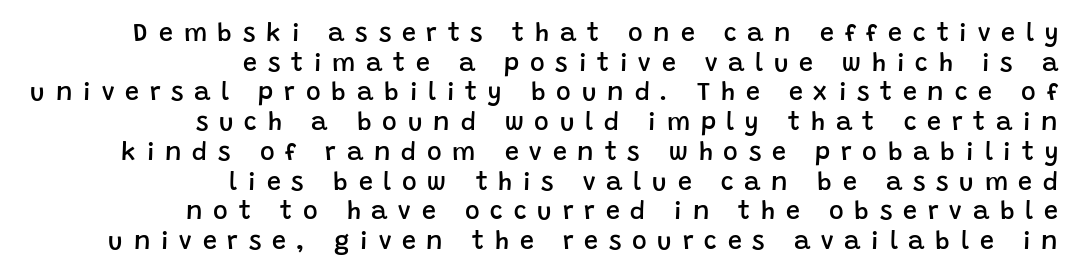
These lines carry some extra weight — a demibold, not a full bold. The words here are not underlined. The rendering inserts visible extra space after every character. You can tell it's not italic because the verticals are truly vertical.
